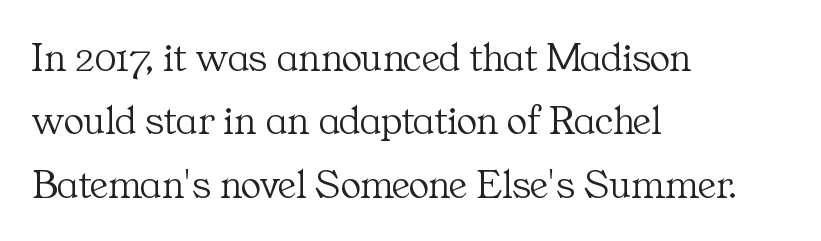
The image shows 42 px light serif type, upright; set left-aligned, normal line spacing (1.51x), normal letter spacing, not underlined; medium stroke contrast and a medium x-height.
